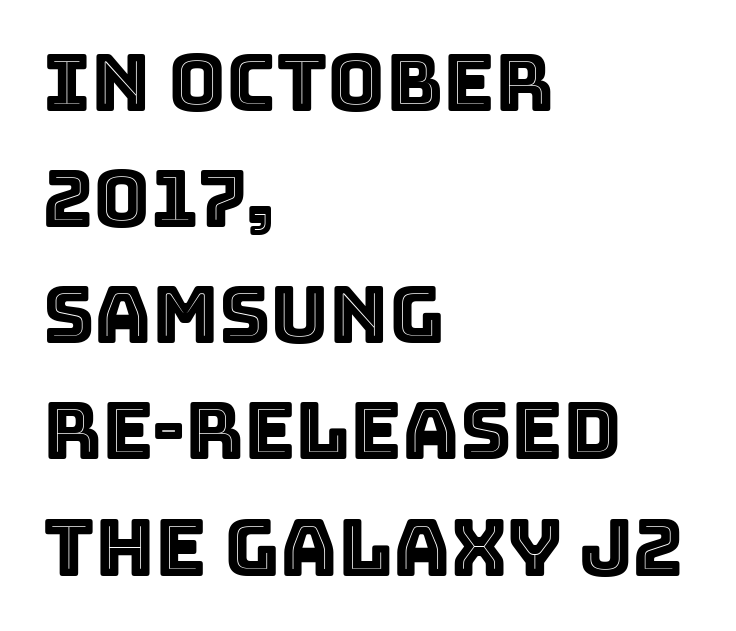
{"italic": "no", "width": "normal", "x_height": "large", "monospaced": "no", "underline": "no", "align": "left", "line_spacing": "normal", "line_spacing_ratio": 1.47, "letter_spacing": "normal", "letter_spacing_em": 0.0, "glyph_px": 79}
